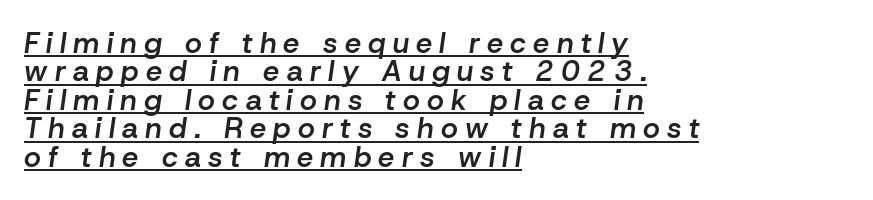
Q: Is the text bold? A: Semi-bold.
Q: Is the text italic (slanted)? A: Yes, it leans right by about 8 degrees.
Q: Is the text underlined? A: Yes.
Q: How is the paragraph aligned? A: Left-aligned.
Q: Is the spacing between letters normal or unusually wide? A: Unusually wide.
Q: Is the spacing between lines tight, normal or loose? A: Tight.
Q: Width (condensed, normal, or wide)? A: Normal.
Q: Stroke contrast? A: Low.
Q: x-height? A: Medium.
Q: Monospaced? A: No.
